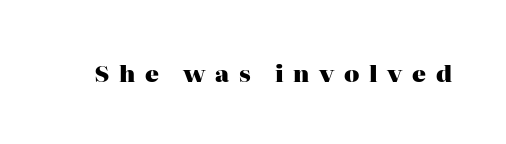
Honestly, there is no underline to notice here at all. This rendering widens character spacing well past its baseline value. Heavy-handed strokes throughout: this text is bold. Style check: upright.
